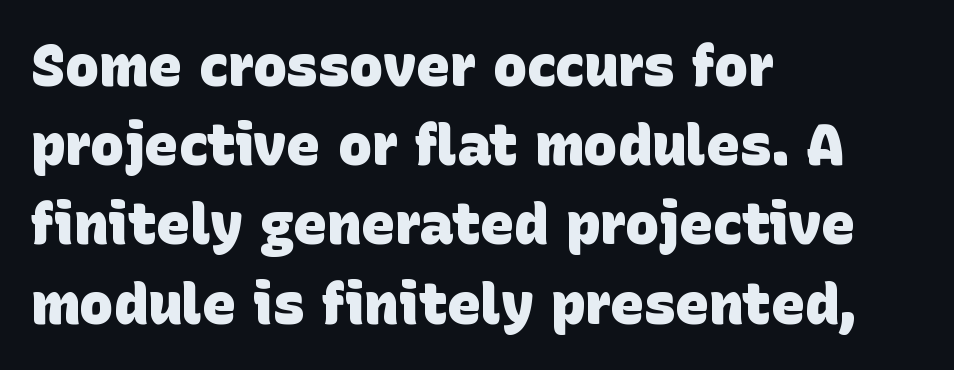
Quick note: underline off. Each word holds together tightly as a unit, with standard inter-letter gaps. The face used here is proportionally spaced, like ordinary book or web type. Is there much room between lines? A standard amount, neither cramped nor airy.
